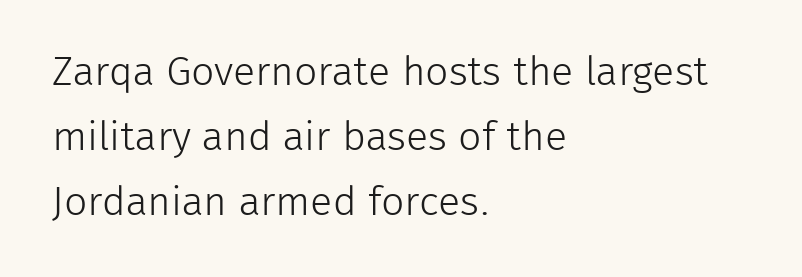
{"serif": "no", "italic": "no", "bold": "no", "weight": "light", "width": "normal", "stroke_contrast": "low", "x_height": "medium", "monospaced": "no", "underline": "no", "align": "left", "line_spacing": "normal", "line_spacing_ratio": 1.59, "letter_spacing": "normal", "letter_spacing_em": 0.0, "glyph_px": 41}
